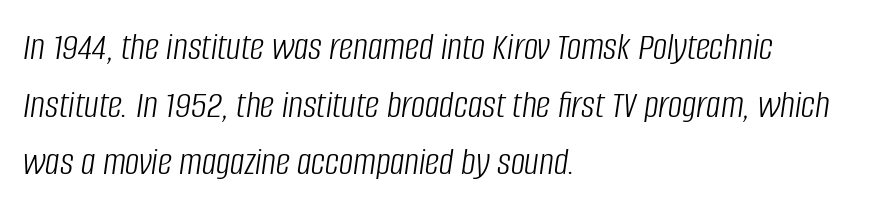
Q: Is the text bold? A: No.
Q: Is the text italic (slanted)? A: Yes, it leans right by about 8 degrees.
Q: Is the text underlined? A: No.
Q: How is the paragraph aligned? A: Left-aligned.
Q: Is the spacing between letters normal or unusually wide? A: Normal.
Q: Is the spacing between lines tight, normal or loose? A: Normal.
Q: Width (condensed, normal, or wide)? A: Condensed.
Q: Stroke contrast? A: Low.
Q: x-height? A: Large.
Q: Monospaced? A: No.
